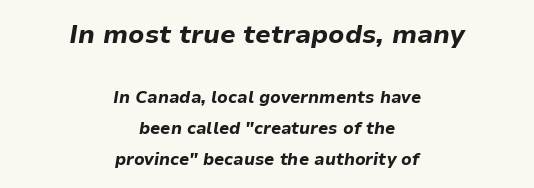
Q: Is the text bold? A: Yes.
Q: Is the text italic (slanted)? A: Yes, it leans right by about 9 degrees.
Q: Is the text underlined? A: No.
Q: How is the paragraph aligned? A: Centered.
Q: Is the spacing between letters normal or unusually wide? A: Normal.
Q: Which block of text is set in a larger size, the first (top) or the second (bottom)? A: The first (top) one.
